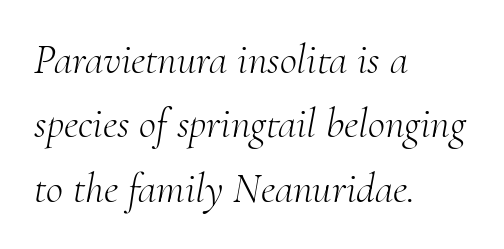
{"serif": "yes", "italic": "yes", "lean": "right", "slant_degrees": 10, "bold": "no", "weight": "light", "width": "normal", "stroke_contrast": "medium", "x_height": "small", "monospaced": "no", "underline": "no", "align": "left", "line_spacing": "normal", "line_spacing_ratio": 1.53, "letter_spacing": "normal", "letter_spacing_em": 0.0, "glyph_px": 42}
